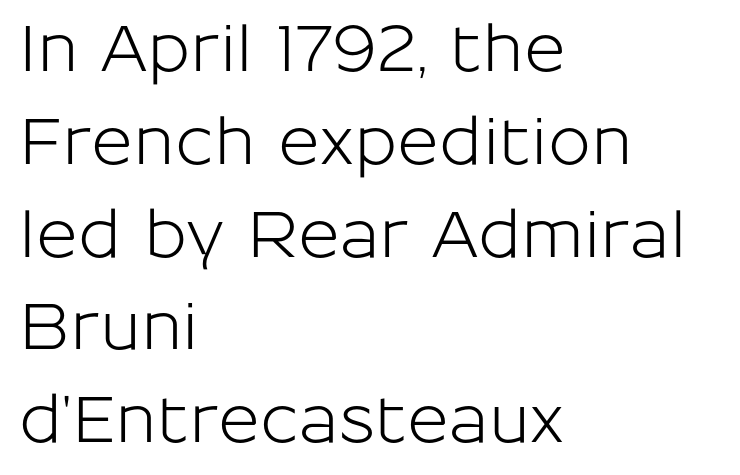
The image shows 64 px sans-serif type, upright; set left-aligned, normal line spacing (1.45x), normal letter spacing, not underlined; low stroke contrast and a medium x-height.
